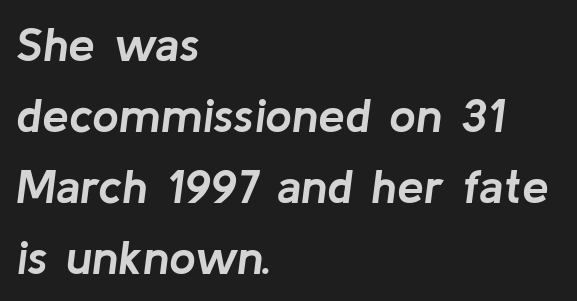
The image shows 48 px semibold type, italic (leaning right); set left-aligned, normal line spacing (1.48x), normal letter spacing, not underlined; low stroke contrast and a medium x-height.
